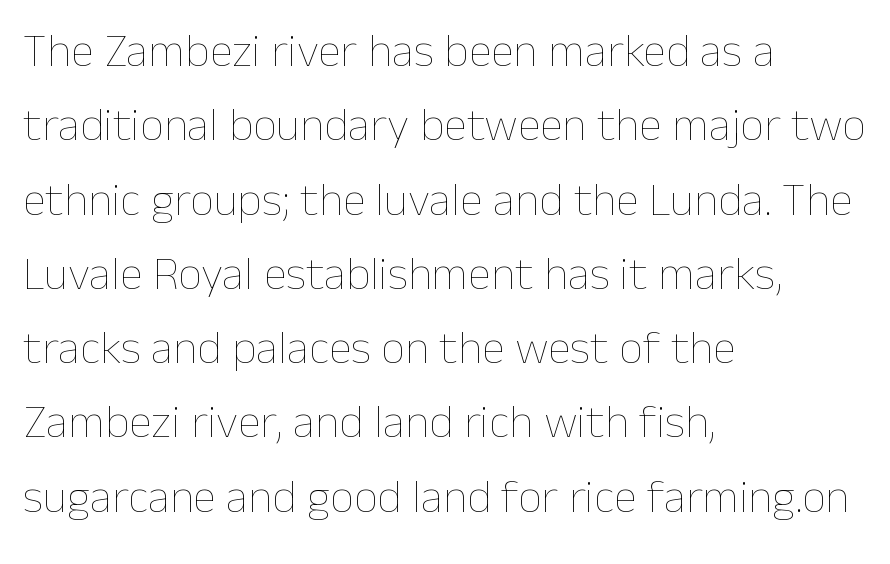
These lines are rendered in a variable-pitch font. Reading down the column, the eye jumps a familiar distance to each next line. Each row of text sits above clean, open space. Italic: no, the glyphs are upright roman.
